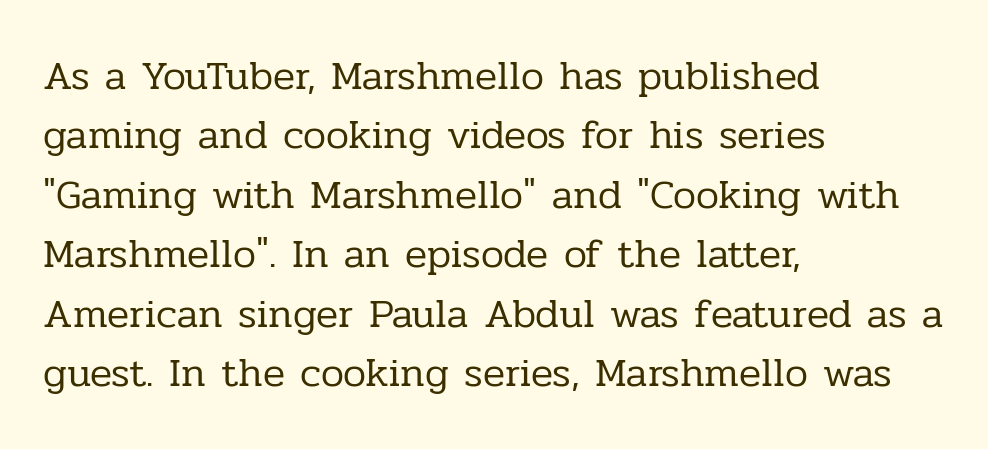
{"serif": "yes", "italic": "no", "bold": "no", "weight": "regular", "width": "normal", "stroke_contrast": "low", "x_height": "medium", "monospaced": "no", "underline": "no", "align": "left", "line_spacing": "normal", "line_spacing_ratio": 1.45, "letter_spacing": "normal", "letter_spacing_em": 0.0, "glyph_px": 41}
